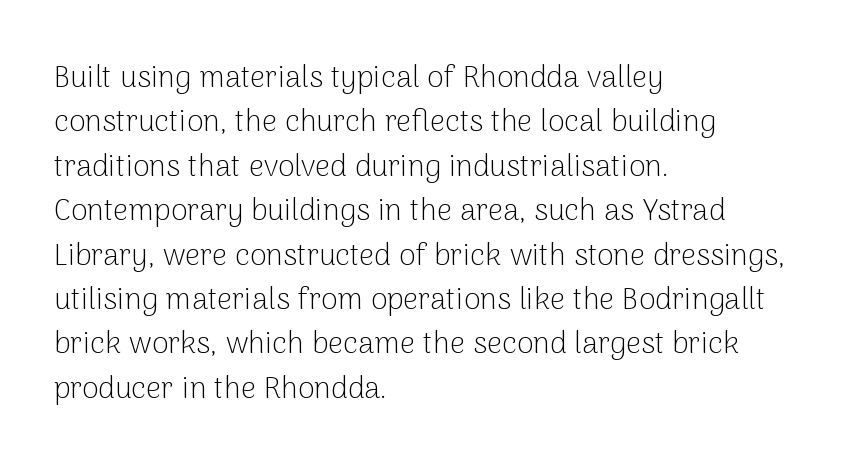
Check where the strokes stop: nothing finishes them off — pure sans. The rag falls on the right side of this text block. Posture: straight, roman, zero tilt. Bold? No — there's no thickening of the strokes. Each letter keeps its own natural width here, so spacing adapts to shape.
